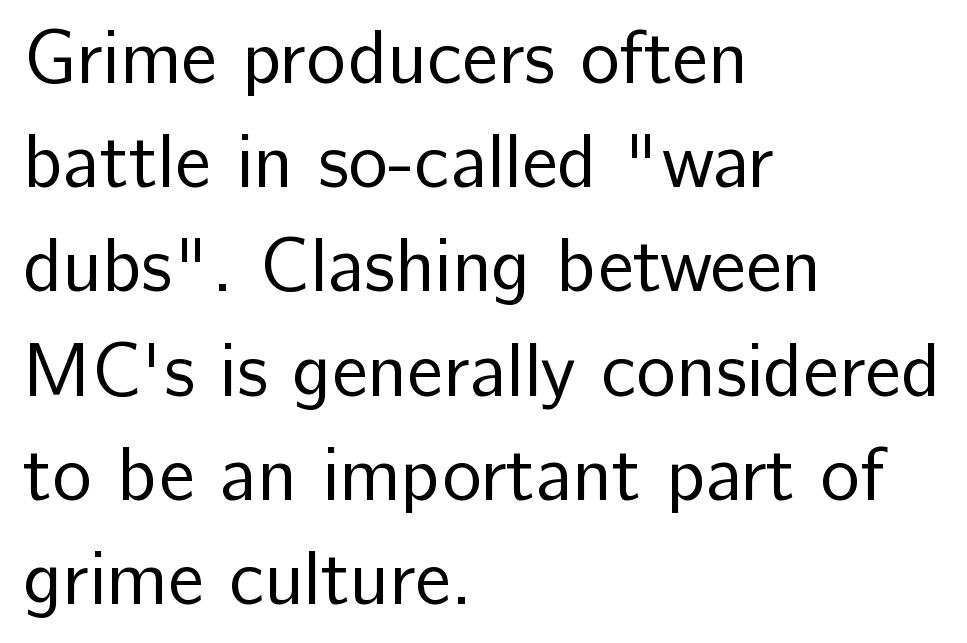
The image shows 75 px regular-weight sans-serif type, upright; set left-aligned, normal line spacing (1.39x), normal letter spacing, not underlined; low stroke contrast and a medium x-height.
